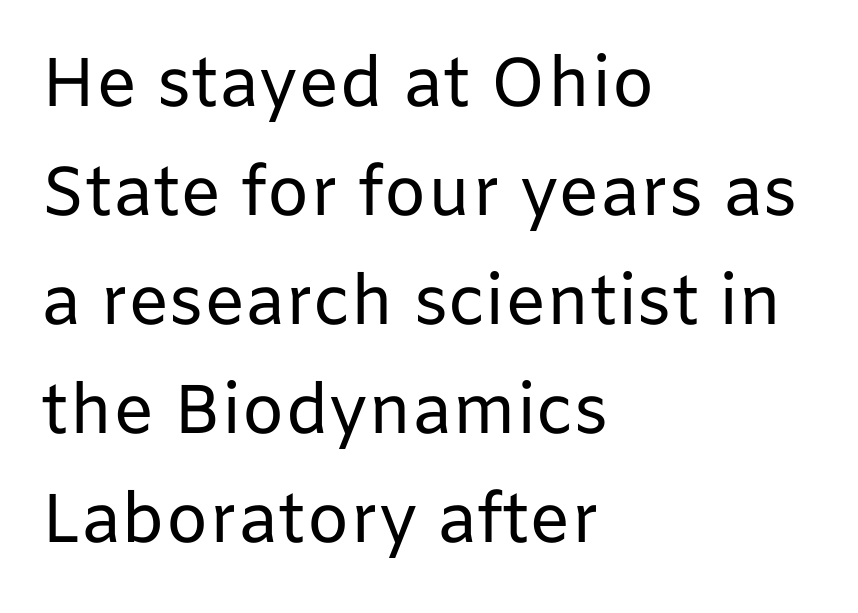
Q: Is the text bold? A: No.
Q: Is the text italic (slanted)? A: No, it is upright.
Q: Is the typeface a serif or a sans-serif typeface? A: Sans-serif.
Q: Is the text underlined? A: No.
Q: How is the paragraph aligned? A: Left-aligned.
Q: Is the spacing between letters normal or unusually wide? A: Normal.
Q: Is the spacing between lines tight, normal or loose? A: Normal.
Q: Width (condensed, normal, or wide)? A: Normal.
Q: Stroke contrast? A: Low.
Q: x-height? A: Medium.
Q: Monospaced? A: No.
